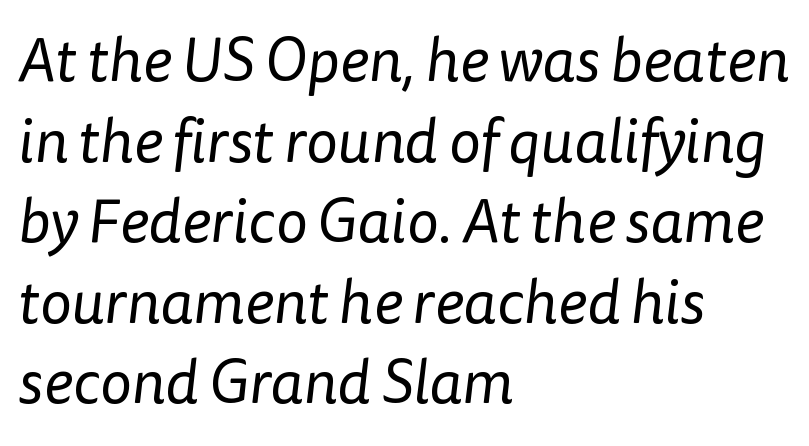
Rule under the text: the space is simply empty. This rendering employs a face without finishing strokes, i.e., a sans-serif. Honestly, the row spacing looks completely unremarkable. A classic flush-left, rag-right setting is used for this passage.
